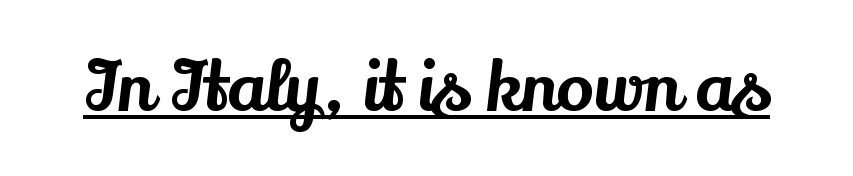
Tracking here is standard; glyphs follow each other at the usual distance. The specimen includes a rule beneath the text block's lines. Regarding serifs, this sample has them.
